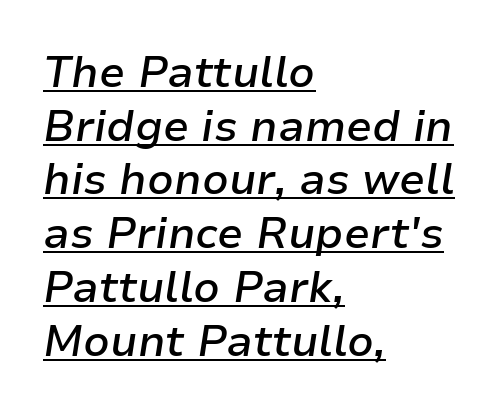
Q: Is the text bold? A: Semi-bold.
Q: Is the text italic (slanted)? A: Yes, it leans right by about 9 degrees.
Q: Is the text underlined? A: Yes.
Q: How is the paragraph aligned? A: Left-aligned.
Q: Is the spacing between letters normal or unusually wide? A: Normal.
Q: Is the spacing between lines tight, normal or loose? A: Normal.
Q: Width (condensed, normal, or wide)? A: Normal.
Q: Stroke contrast? A: Low.
Q: x-height? A: Medium.
Q: Monospaced? A: No.
